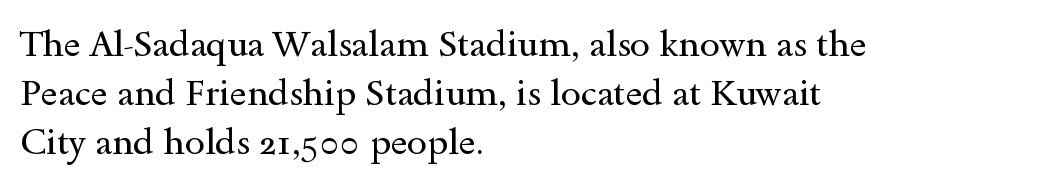
{"serif": "yes", "italic": "no", "bold": "no", "weight": "regular", "width": "wide", "x_height": "small", "monospaced": "no", "underline": "no", "align": "left", "line_spacing": "normal", "line_spacing_ratio": 1.36, "letter_spacing": "normal", "letter_spacing_em": 0.0, "glyph_px": 36}
